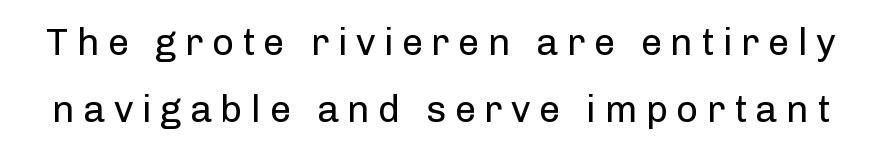
{"serif": "no", "italic": "no", "bold": "no", "weight": "regular", "width": "normal", "stroke_contrast": "low", "x_height": "medium", "monospaced": "no", "underline": "no", "line_spacing_ratio": 1.77, "letter_spacing": "wide", "letter_spacing_em": 0.22, "glyph_px": 38}
